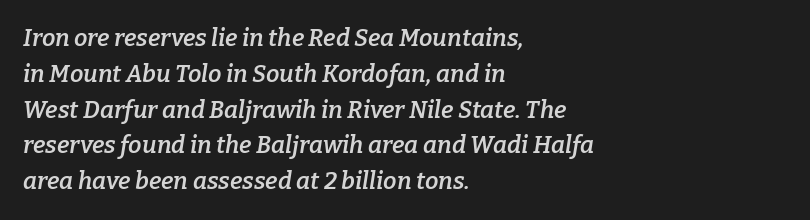
Q: Is the text bold? A: Semi-bold.
Q: Is the text italic (slanted)? A: Yes, it leans right by about 9 degrees.
Q: Is the text underlined? A: No.
Q: How is the paragraph aligned? A: Left-aligned.
Q: Is the spacing between letters normal or unusually wide? A: Normal.
Q: Is the spacing between lines tight, normal or loose? A: Normal.
